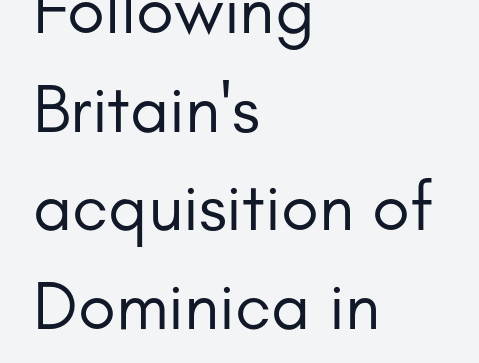
Italic: no, the glyphs are upright roman. This rendering features lettering with no underline. The rendering shows plain stroke endings on the letterforms — a sans-serif design. In CSS terms this would be text-align: left.
